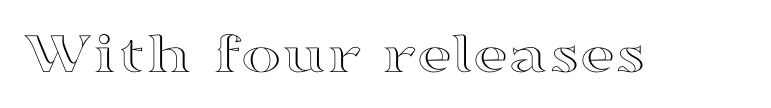
{"italic": "no", "width": "wide", "x_height": "medium", "monospaced": "no", "underline": "no", "letter_spacing": "normal", "letter_spacing_em": 0.0, "glyph_px": 61}
